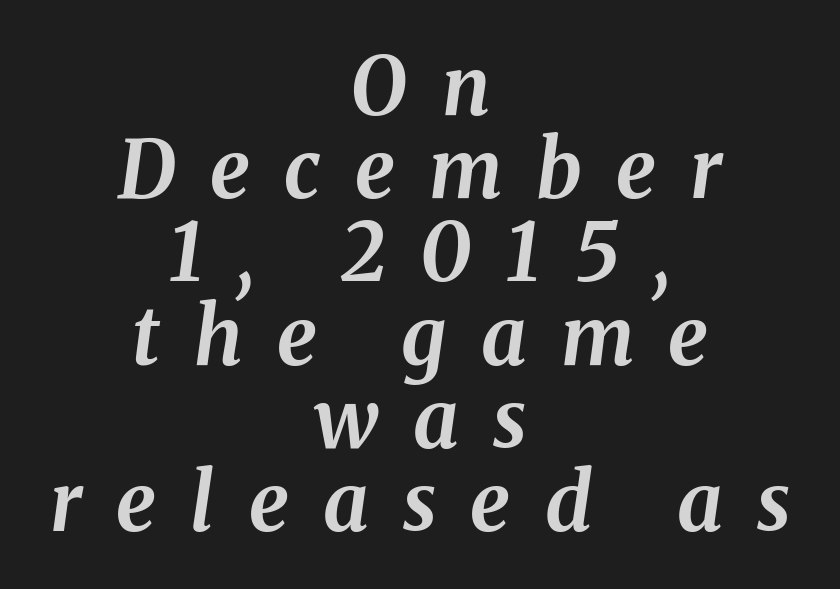
{"italic": "yes", "lean": "right", "slant_degrees": 8, "bold": "yes", "weight": "bold", "width": "normal", "stroke_contrast": "medium", "x_height": "medium", "monospaced": "no", "underline": "no", "align": "center", "line_spacing": "tight", "line_spacing_ratio": 1.04, "letter_spacing": "wide", "letter_spacing_em": 0.43, "glyph_px": 80}
